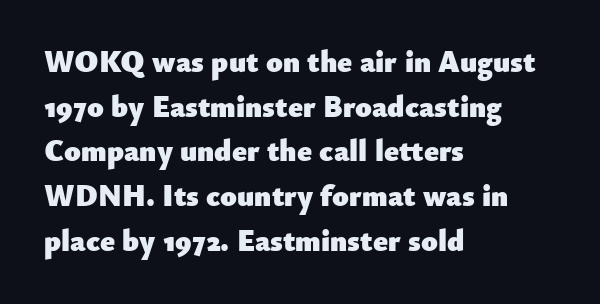
The image shows 30 px heavy sans-serif type, upright; set left-aligned, normal line spacing (1.49x), normal letter spacing, not underlined; low stroke contrast and a small x-height.
